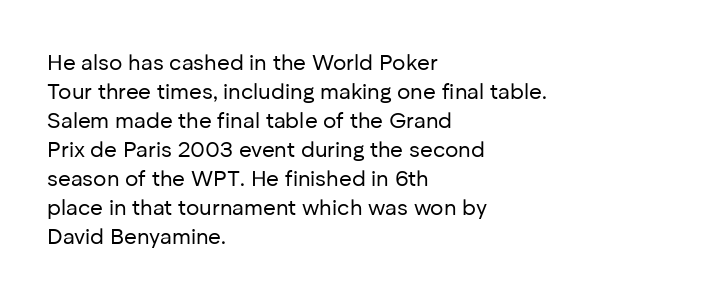
Tall strokes in this sample are plumb rather than angled. The passage shown has conventional tracking throughout. Every row of glyphs begins at an identical x-position on the left. A normal amount of white space separates one row of letters from the next. Type without underlining.
